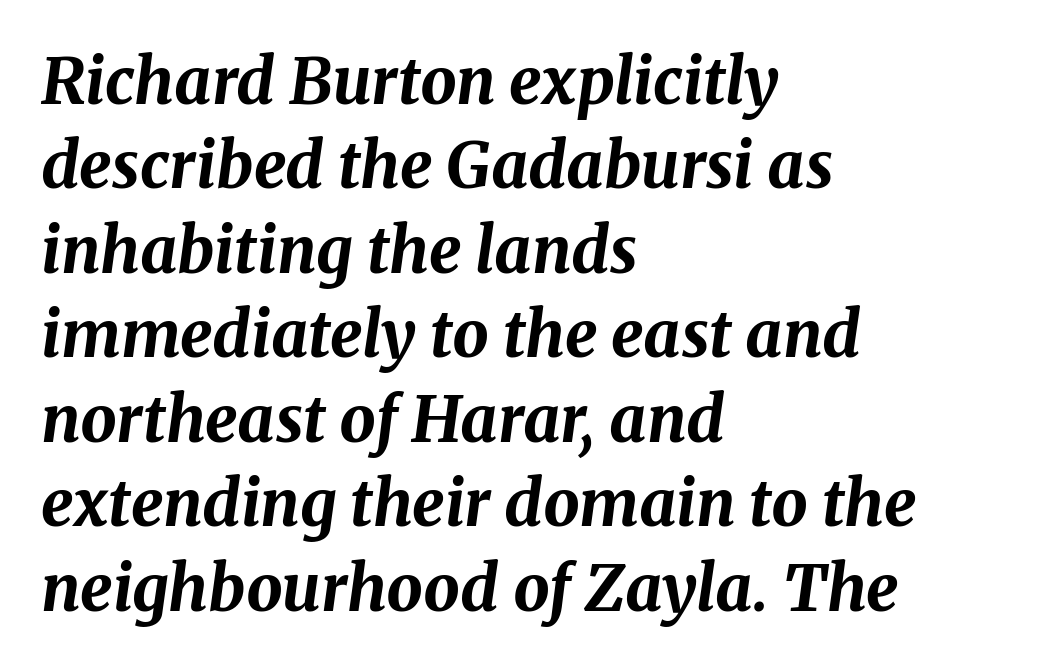
{"italic": "yes", "lean": "right", "slant_degrees": 8, "bold": "yes", "weight": "bold", "width": "normal", "stroke_contrast": "medium", "x_height": "medium", "monospaced": "no", "underline": "no", "align": "left", "line_spacing": "normal", "line_spacing_ratio": 1.32, "letter_spacing": "normal", "letter_spacing_em": 0.0, "glyph_px": 64}
